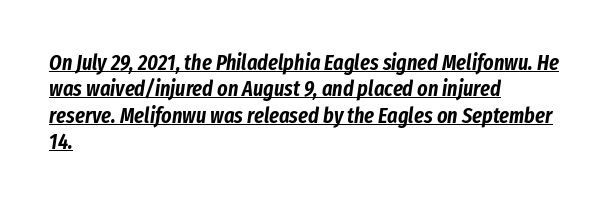
The image shows 22 px text type, italic (leaning right); set left-aligned, line spacing 1.2x, normal letter spacing, underlined.
